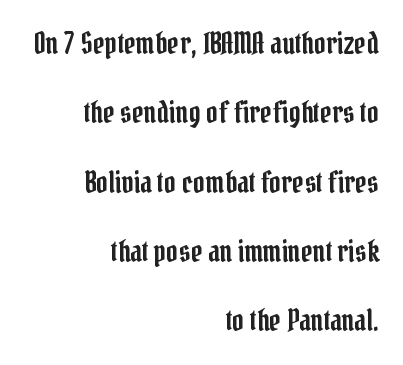
{"serif": "yes", "italic": "no", "width": "condensed", "stroke_contrast": "low", "x_height": "medium", "monospaced": "no", "underline": "no", "align": "right", "line_spacing": "loose", "line_spacing_ratio": 2.39, "letter_spacing": "normal", "letter_spacing_em": 0.0, "glyph_px": 29}
